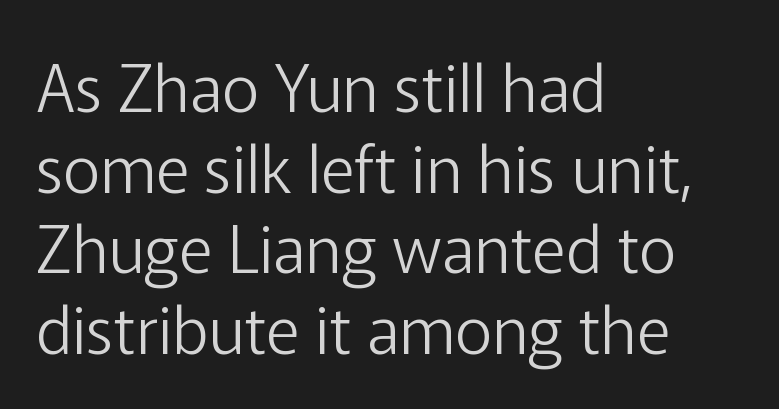
Q: Is the text bold? A: No.
Q: Is the text italic (slanted)? A: No, it is upright.
Q: Is the typeface a serif or a sans-serif typeface? A: Sans-serif.
Q: Is the text underlined? A: No.
Q: How is the paragraph aligned? A: Left-aligned.
Q: Is the spacing between letters normal or unusually wide? A: Normal.
Q: Width (condensed, normal, or wide)? A: Normal.
Q: Stroke contrast? A: Low.
Q: x-height? A: Medium.
Q: Monospaced? A: No.
